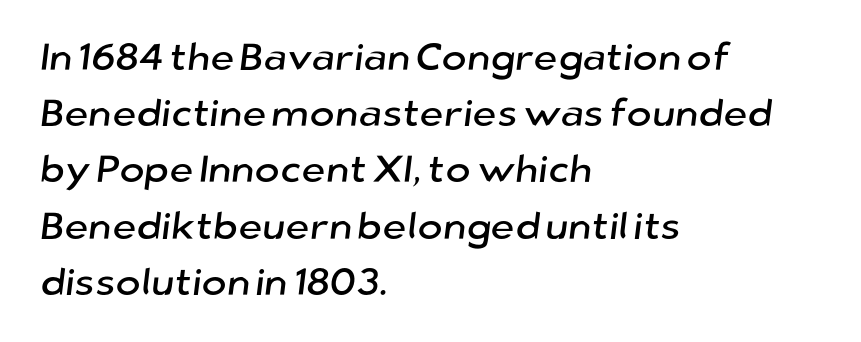
The image shows 38 px sans-serif type; set left-aligned, normal line spacing (1.48x), normal letter spacing, not underlined; low stroke contrast and a medium x-height.
